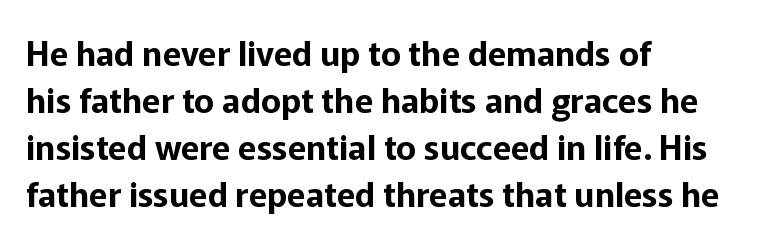
The image shows 34 px sans-serif type, upright; set left-aligned, normal line spacing (1.38x), normal letter spacing, not underlined; low stroke contrast and a medium x-height.
